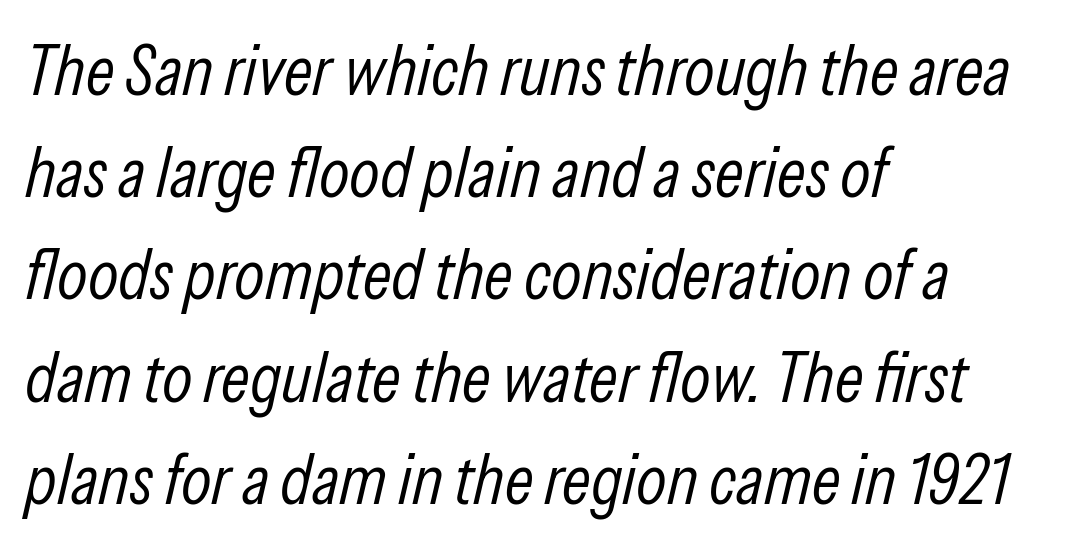
{"italic": "yes", "lean": "right", "slant_degrees": 13, "bold": "no", "weight": "light", "width": "condensed", "stroke_contrast": "low", "x_height": "medium", "monospaced": "no", "underline": "no", "align": "left", "line_spacing": "normal", "line_spacing_ratio": 1.44, "letter_spacing": "normal", "letter_spacing_em": 0.0, "glyph_px": 71}
